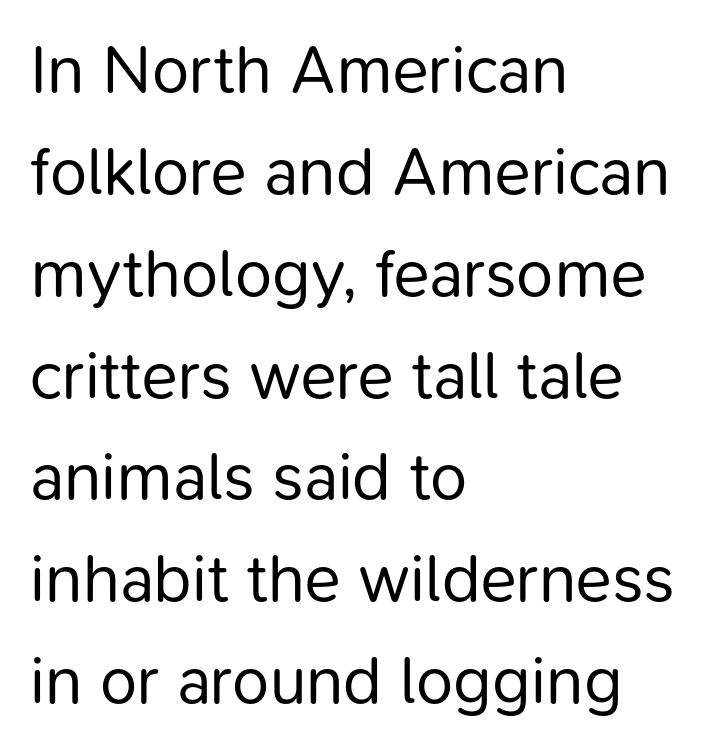
Is the stroke heavy? The answer is a plain regular-or-lighter. Bare-footed words on every line. Font category for this specimen: sans-serif. Left-aligned paragraph, ragged on the right. Spacing verdict: proportional, widths tailored to each character. Tracking value appears to be zero — textbook default spacing.
